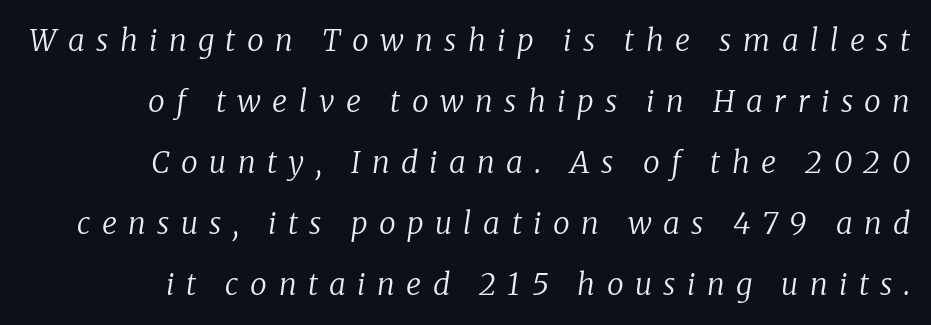
{"serif": "yes", "italic": "yes", "lean": "right", "slant_degrees": 8, "bold": "no", "weight": "regular", "width": "normal", "stroke_contrast": "low", "x_height": "medium", "monospaced": "no", "underline": "no", "line_spacing": "loose", "line_spacing_ratio": 2.03, "letter_spacing": "wide", "letter_spacing_em": 0.38, "glyph_px": 30}
